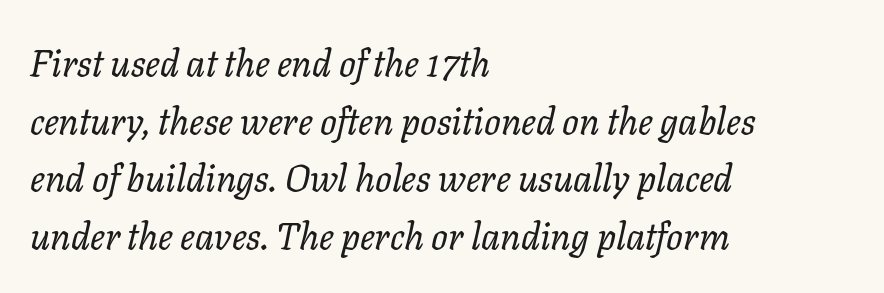
This sample uses an oblique cut, with every glyph tilted off the vertical. Reading down the block, your eye returns to a fixed left position each line. The passage shown is not underscored anywhere. No heavy texture on the line: the type isn't bold. Varying glyph widths throughout — classic text-font behaviour.
